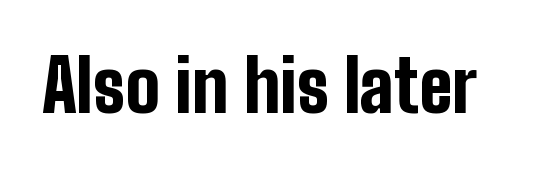
Q: Is the text bold? A: Yes.
Q: Is the text italic (slanted)? A: No, it is upright.
Q: Is the typeface a serif or a sans-serif typeface? A: Sans-serif.
Q: Is the text underlined? A: No.
Q: Is the spacing between letters normal or unusually wide? A: Normal.
Q: Width (condensed, normal, or wide)? A: Condensed.
Q: Stroke contrast? A: Low.
Q: x-height? A: Medium.
Q: Monospaced? A: No.
